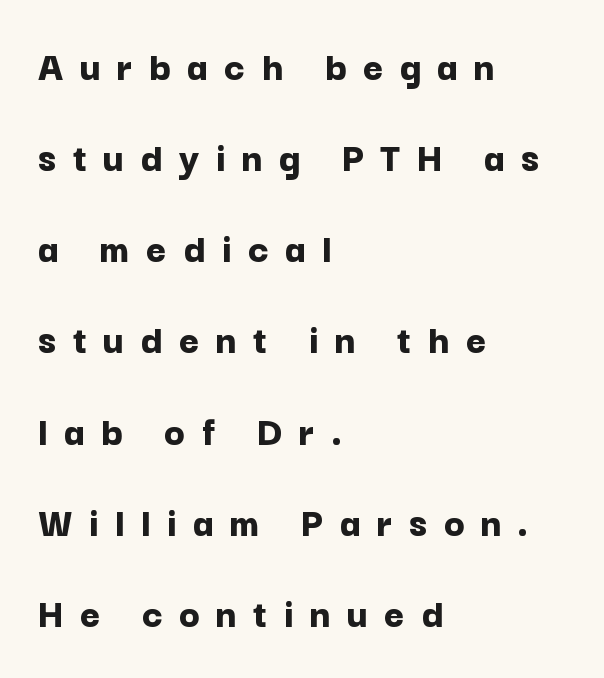
Q: Is the text bold? A: Yes.
Q: Is the text italic (slanted)? A: No, it is upright.
Q: Is the typeface a serif or a sans-serif typeface? A: Sans-serif.
Q: Is the text underlined? A: No.
Q: How is the paragraph aligned? A: Left-aligned.
Q: Is the spacing between letters normal or unusually wide? A: Unusually wide.
Q: Is the spacing between lines tight, normal or loose? A: Loose.
Q: Width (condensed, normal, or wide)? A: Normal.
Q: Stroke contrast? A: Low.
Q: x-height? A: Medium.
Q: Monospaced? A: No.
